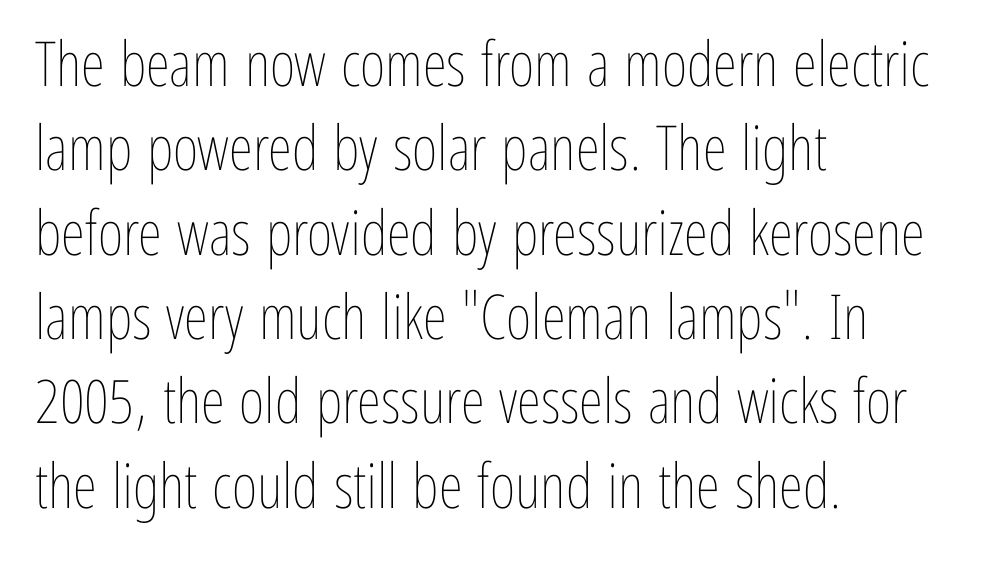
The image shows 62 px thin, condensed type, upright; set left-aligned, normal line spacing (1.36x), normal letter spacing, not underlined; low stroke contrast and a medium x-height.
